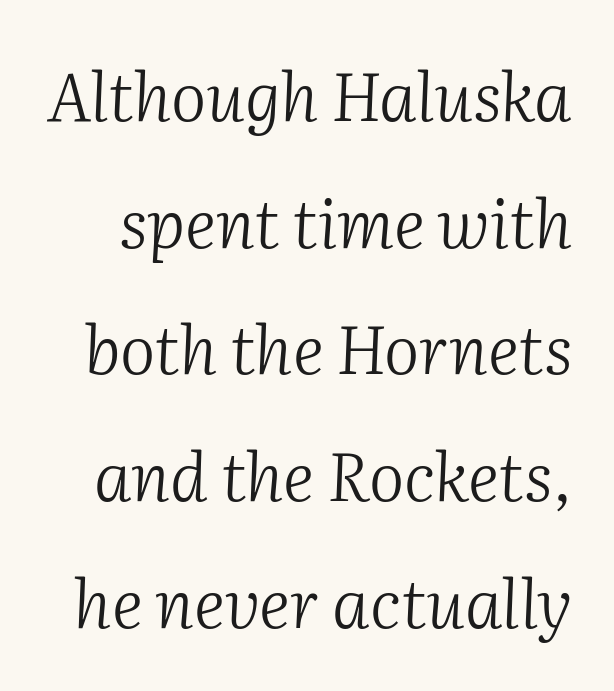
The words here are not underlined. The glyphs in this specimen are seriffed. Nothing heavy about these letters — not bold at all. This sample has the flowing, uneven cadence of proportional lettering.
